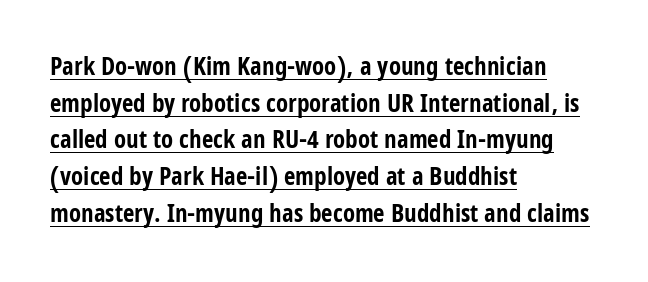
Q: Is the text bold? A: Yes.
Q: Is the text italic (slanted)? A: No, it is upright.
Q: Is the text underlined? A: Yes.
Q: How is the paragraph aligned? A: Left-aligned.
Q: Is the spacing between letters normal or unusually wide? A: Normal.
Q: Is the spacing between lines tight, normal or loose? A: Normal.
